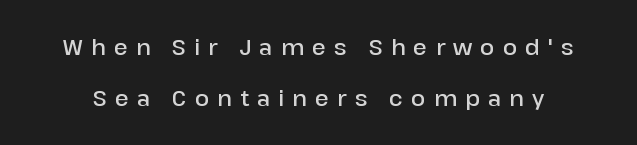
The passage shown is semibold, sitting just below true bold. The letterforms stand isolated, each surrounded by extra space. Just letters on the line, the space beneath them empty. These lines were composed using upright roman letters. The lines are spread far apart with generous leading.
